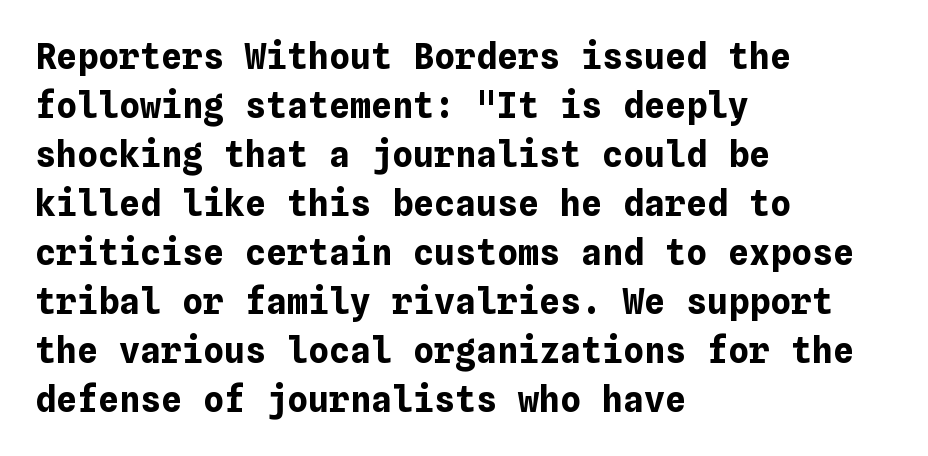
{"italic": "no", "bold": "yes", "weight": "bold", "width": "normal", "stroke_contrast": "low", "x_height": "medium", "underline": "no", "align": "left", "line_spacing": "normal", "line_spacing_ratio": 1.4, "letter_spacing": "normal", "letter_spacing_em": 0.0, "glyph_px": 35}
